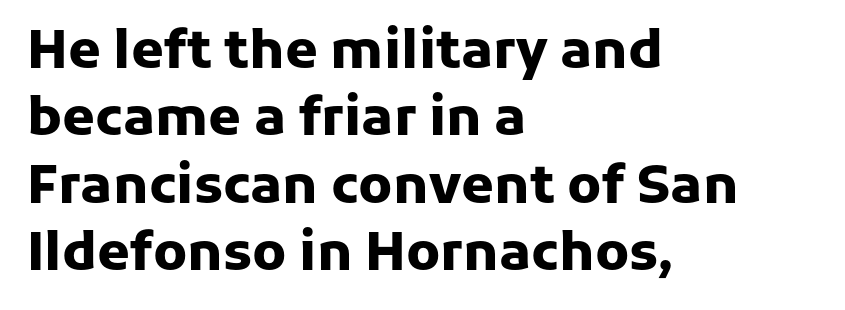
Q: Is the text bold? A: Yes.
Q: Is the text italic (slanted)? A: No, it is upright.
Q: Is the typeface a serif or a sans-serif typeface? A: Sans-serif.
Q: Is the text underlined? A: No.
Q: How is the paragraph aligned? A: Left-aligned.
Q: Is the spacing between letters normal or unusually wide? A: Normal.
Q: Is the spacing between lines tight, normal or loose? A: Normal.
Q: Width (condensed, normal, or wide)? A: Normal.
Q: Stroke contrast? A: Low.
Q: x-height? A: Medium.
Q: Monospaced? A: No.
